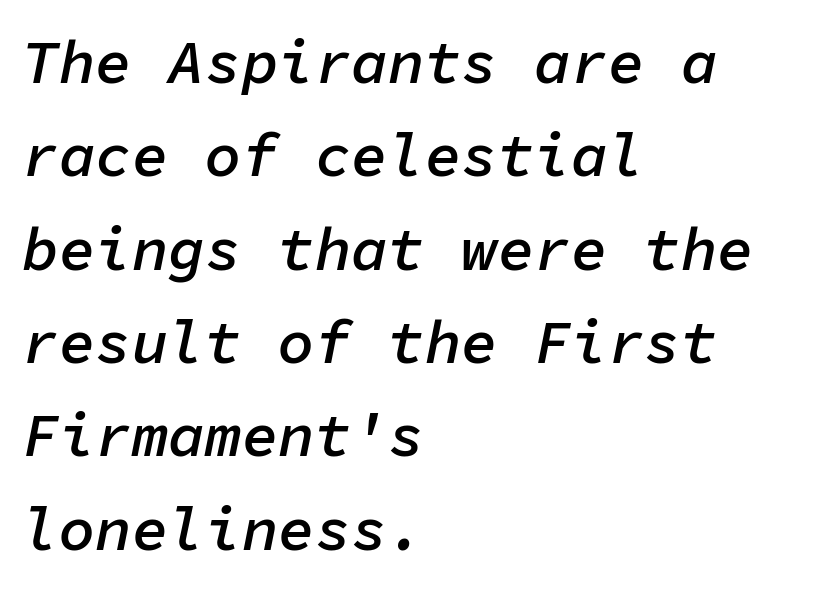
{"italic": "yes", "lean": "right", "slant_degrees": 11, "bold": "semi", "weight": "semibold", "width": "normal", "stroke_contrast": "low", "x_height": "medium", "monospaced": "yes", "underline": "no", "align": "left", "line_spacing": "normal", "line_spacing_ratio": 1.53, "letter_spacing": "normal", "letter_spacing_em": 0.0, "glyph_px": 61}
